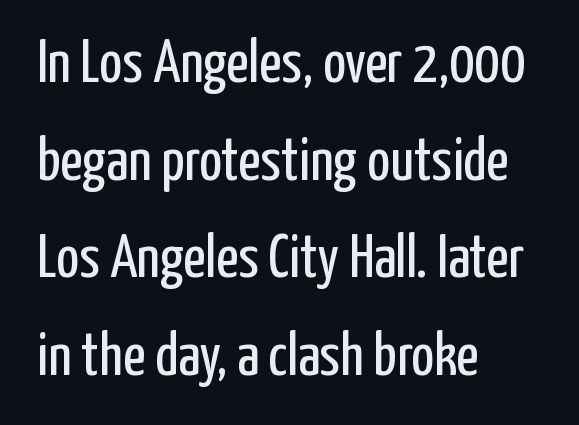
The image shows 61 px regular-weight, condensed sans-serif type, upright; set left-aligned, normal line spacing (1.6x), normal letter spacing, not underlined; low stroke contrast and a medium x-height.
